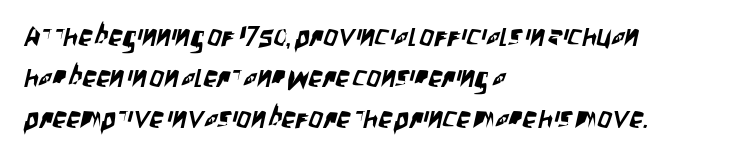
{"serif": "no", "width": "condensed", "stroke_contrast": "low", "x_height": "large", "monospaced": "no", "underline": "no", "align": "left", "line_spacing": "normal", "line_spacing_ratio": 1.47, "letter_spacing": "normal", "letter_spacing_em": 0.0, "glyph_px": 28}
